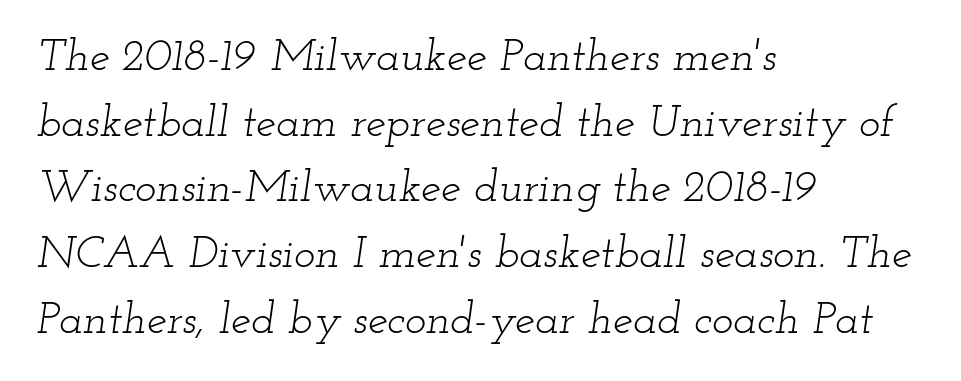
Q: Is the text bold? A: No.
Q: Is the text italic (slanted)? A: Yes, it leans right by about 12 degrees.
Q: Is the typeface a serif or a sans-serif typeface? A: Serif.
Q: Is the text underlined? A: No.
Q: How is the paragraph aligned? A: Left-aligned.
Q: Is the spacing between letters normal or unusually wide? A: Normal.
Q: Is the spacing between lines tight, normal or loose? A: Normal.
Q: Width (condensed, normal, or wide)? A: Wide.
Q: Stroke contrast? A: Low.
Q: x-height? A: Small.
Q: Monospaced? A: No.
